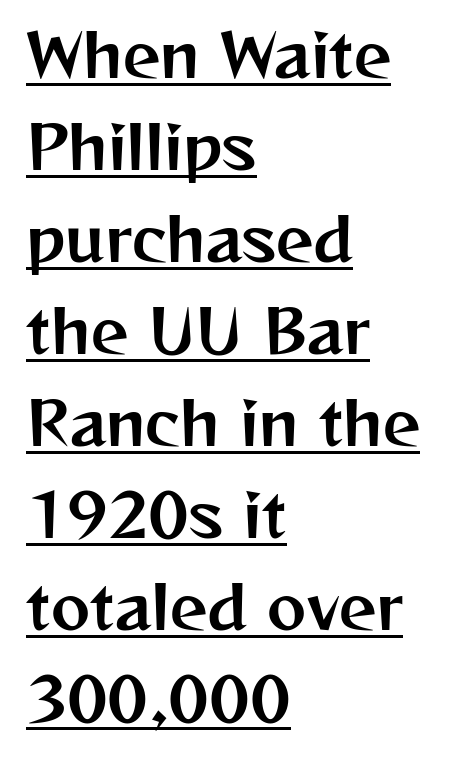
Q: Is the text italic (slanted)? A: No, it is upright.
Q: Is the typeface a serif or a sans-serif typeface? A: Sans-serif.
Q: Is the text underlined? A: Yes.
Q: How is the paragraph aligned? A: Left-aligned.
Q: Is the spacing between letters normal or unusually wide? A: Normal.
Q: Is the spacing between lines tight, normal or loose? A: Normal.
Q: Width (condensed, normal, or wide)? A: Normal.
Q: Stroke contrast? A: Medium.
Q: x-height? A: Medium.
Q: Monospaced? A: No.
